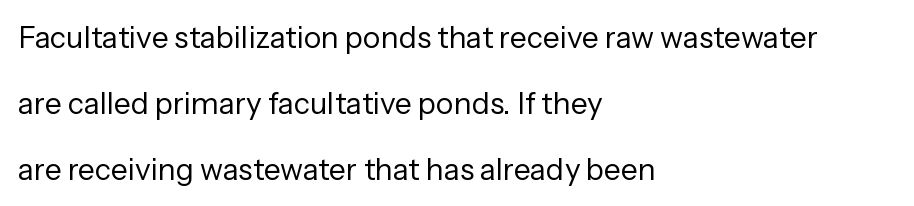
{"serif": "no", "italic": "no", "bold": "no", "weight": "regular", "width": "normal", "stroke_contrast": "low", "x_height": "medium", "monospaced": "no", "underline": "no", "align": "left", "line_spacing": "loose", "line_spacing_ratio": 2.2, "letter_spacing": "normal", "letter_spacing_em": 0.0, "glyph_px": 30}
